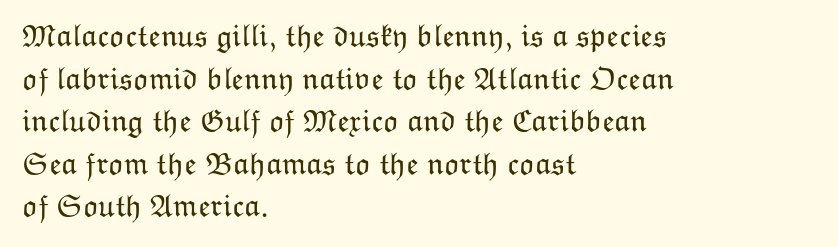
Q: Is the text bold? A: No.
Q: Is the text italic (slanted)? A: No, it is upright.
Q: Is the text underlined? A: No.
Q: How is the paragraph aligned? A: Left-aligned.
Q: Is the spacing between letters normal or unusually wide? A: Normal.
Q: Is the spacing between lines tight, normal or loose? A: Normal.
Q: Width (condensed, normal, or wide)? A: Normal.
Q: Stroke contrast? A: Low.
Q: x-height? A: Medium.
Q: Monospaced? A: No.
